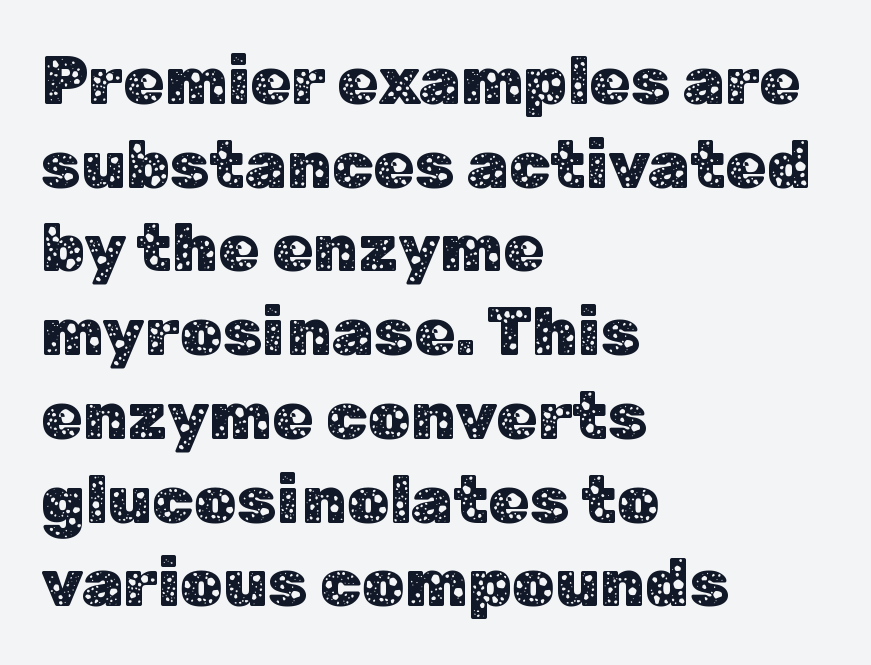
The image shows 67 px sans-serif type, upright; set left-aligned, normal line spacing (1.25x), normal letter spacing, not underlined; low stroke contrast and a medium x-height.
